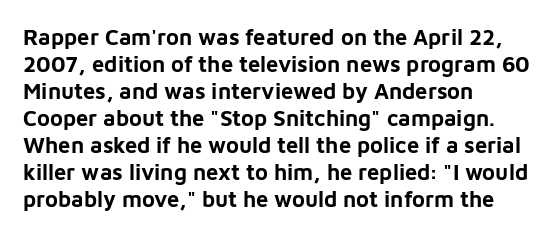
The setting favours the left margin, as ordinary paragraphs usually do. The strip under each line holds only bare page. Every letter is thick-stroked: bold, no question. In terms of posture, this sample is upright. Is the letter spacing exaggerated? No — it looks like the ordinary default.
